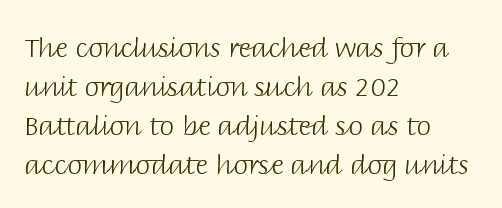
{"italic": "no", "bold": "no", "underline": "no", "align": "left", "line_spacing": "normal", "line_spacing_ratio": 1.45, "letter_spacing": "normal", "letter_spacing_em": 0.0, "glyph_px": 27}
